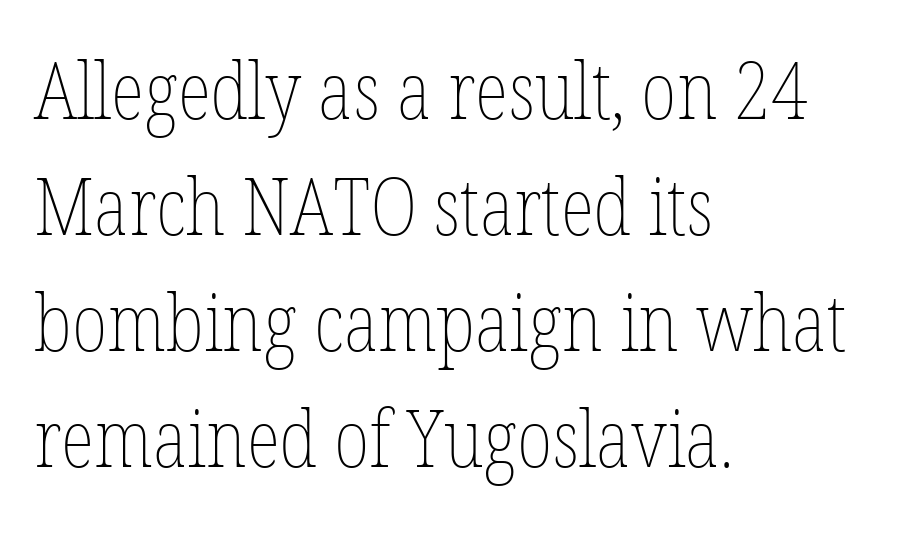
{"italic": "no", "bold": "no", "weight": "thin", "width": "condensed", "stroke_contrast": "low", "x_height": "medium", "monospaced": "no", "underline": "no", "align": "left", "line_spacing": "normal", "line_spacing_ratio": 1.47, "letter_spacing": "normal", "letter_spacing_em": 0.0, "glyph_px": 79}
